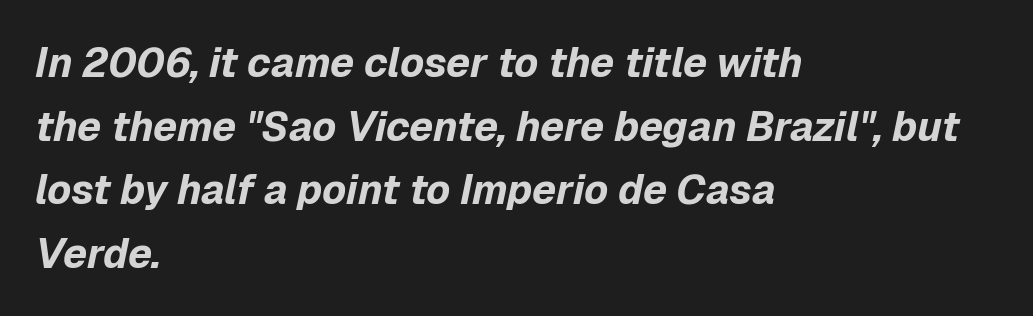
Q: Is the text bold? A: Yes.
Q: Is the text italic (slanted)? A: Yes, it leans right by about 12 degrees.
Q: Is the text underlined? A: No.
Q: How is the paragraph aligned? A: Left-aligned.
Q: Is the spacing between letters normal or unusually wide? A: Normal.
Q: Is the spacing between lines tight, normal or loose? A: Normal.
Q: Width (condensed, normal, or wide)? A: Normal.
Q: Stroke contrast? A: Low.
Q: x-height? A: Medium.
Q: Monospaced? A: No.
